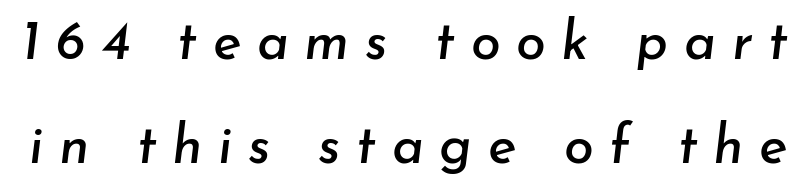
Check under the words: just untouched page. The passage shown is typed in a proportional face where columns would drift. Spacing between characters has been opened up far beyond the box default. If you drew a line through each stem, it would be angled. The vertical gap from one line to the next is large.
